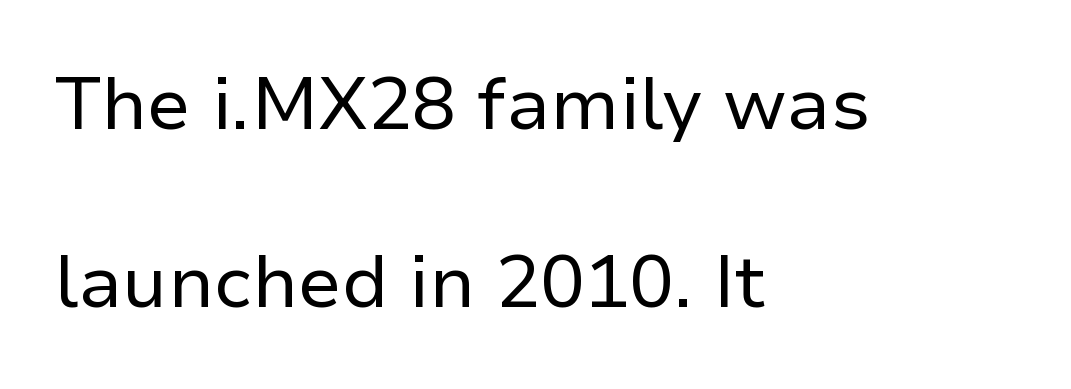
Q: Is the text bold? A: No.
Q: Is the text italic (slanted)? A: No, it is upright.
Q: Is the typeface a serif or a sans-serif typeface? A: Sans-serif.
Q: Is the text underlined? A: No.
Q: How is the paragraph aligned? A: Left-aligned.
Q: Is the spacing between letters normal or unusually wide? A: Normal.
Q: Is the spacing between lines tight, normal or loose? A: Loose.
Q: Width (condensed, normal, or wide)? A: Normal.
Q: Stroke contrast? A: Low.
Q: x-height? A: Medium.
Q: Monospaced? A: No.
